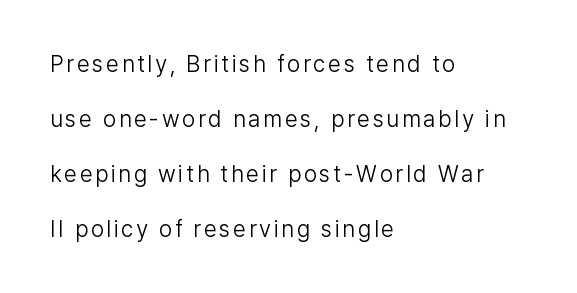
Q: Is the text bold? A: No.
Q: Is the text italic (slanted)? A: No, it is upright.
Q: Is the text underlined? A: No.
Q: How is the paragraph aligned? A: Left-aligned.
Q: Is the spacing between lines tight, normal or loose? A: Loose.
